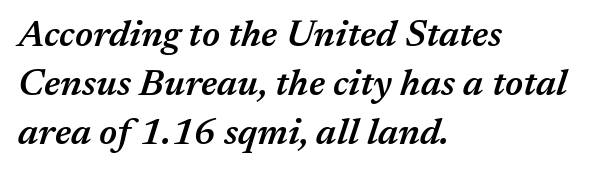
{"italic": "yes", "lean": "right", "slant_degrees": 17, "bold": "semi", "weight": "semibold", "width": "normal", "stroke_contrast": "medium", "x_height": "medium", "monospaced": "no", "underline": "no", "align": "left", "line_spacing": "normal", "line_spacing_ratio": 1.32, "letter_spacing": "normal", "letter_spacing_em": 0.0, "glyph_px": 37}
